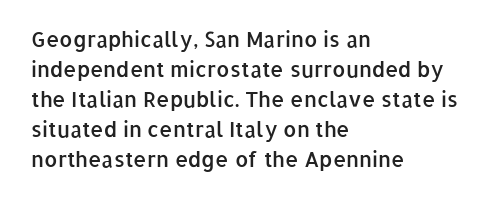
The image shows 21 px text type, upright; set left-aligned, normal line spacing (1.43x), normal letter spacing, not underlined.
